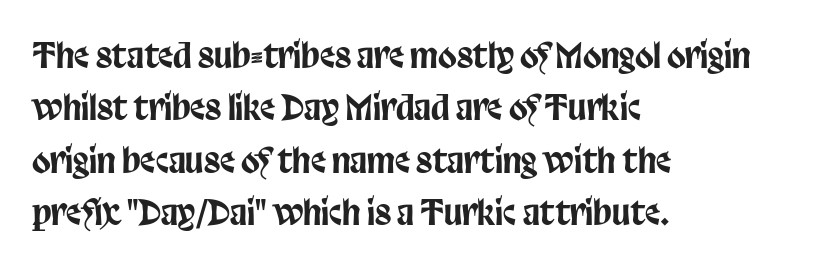
{"serif": "no", "italic": "no", "width": "condensed", "stroke_contrast": "low", "x_height": "large", "monospaced": "no", "underline": "no", "align": "left", "line_spacing": "normal", "line_spacing_ratio": 1.54, "letter_spacing": "normal", "letter_spacing_em": 0.0, "glyph_px": 34}
